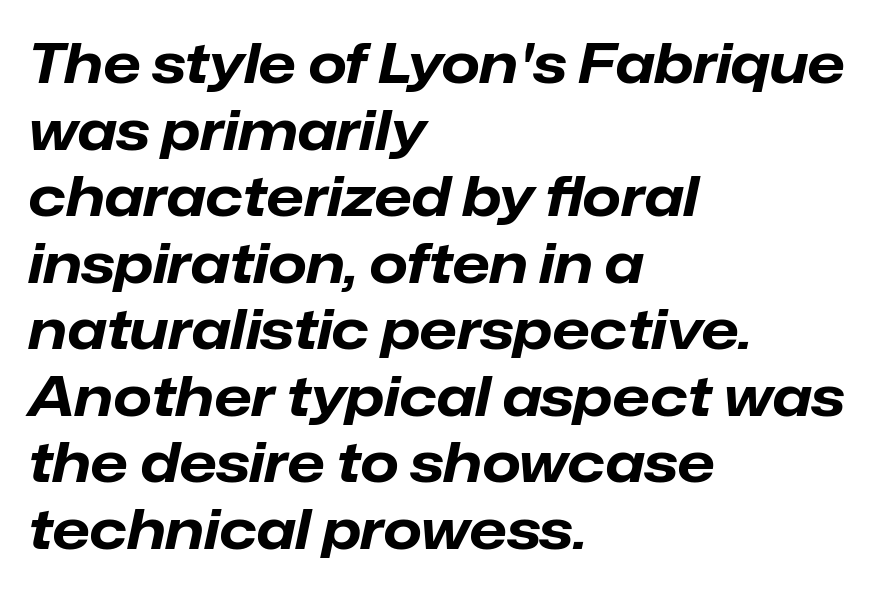
This sample uses plain, unmodified letter spacing. One-word summary of the alignment: left. These lines were composed using italics. Varying glyph widths throughout — classic text-font behaviour. Letters rest on an invisible, unmarked baseline. The strokes are fattened all the way to bold.
